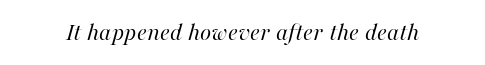
Q: Is the text bold? A: No.
Q: Is the text italic (slanted)? A: Yes, it leans right by about 16 degrees.
Q: Is the text underlined? A: No.
Q: Is the spacing between letters normal or unusually wide? A: Normal.
